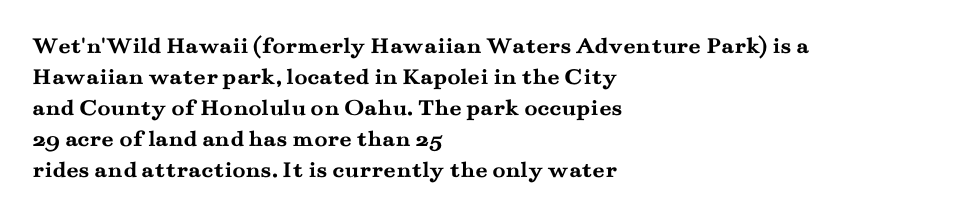
The image shows 24 px bold type, upright; set left-aligned, normal line spacing (1.29x), normal letter spacing, not underlined.
